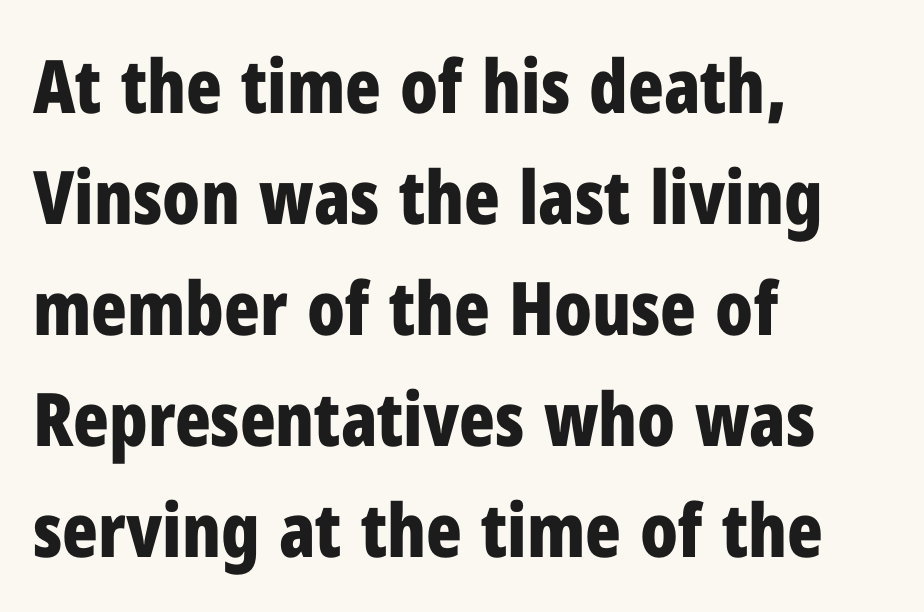
Q: Is the text bold? A: Yes.
Q: Is the text italic (slanted)? A: No, it is upright.
Q: Is the typeface a serif or a sans-serif typeface? A: Sans-serif.
Q: Is the text underlined? A: No.
Q: How is the paragraph aligned? A: Left-aligned.
Q: Is the spacing between letters normal or unusually wide? A: Normal.
Q: Is the spacing between lines tight, normal or loose? A: Normal.
Q: Width (condensed, normal, or wide)? A: Condensed.
Q: Stroke contrast? A: Low.
Q: x-height? A: Medium.
Q: Monospaced? A: No.
